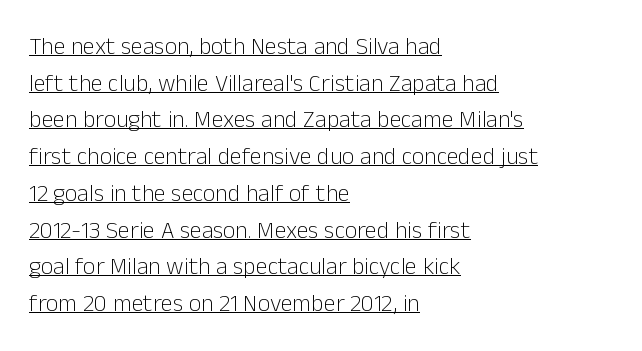
Q: Is the text bold? A: No.
Q: Is the text italic (slanted)? A: No, it is upright.
Q: Is the text underlined? A: Yes.
Q: How is the paragraph aligned? A: Left-aligned.
Q: Is the spacing between letters normal or unusually wide? A: Normal.
Q: Is the spacing between lines tight, normal or loose? A: Normal.
